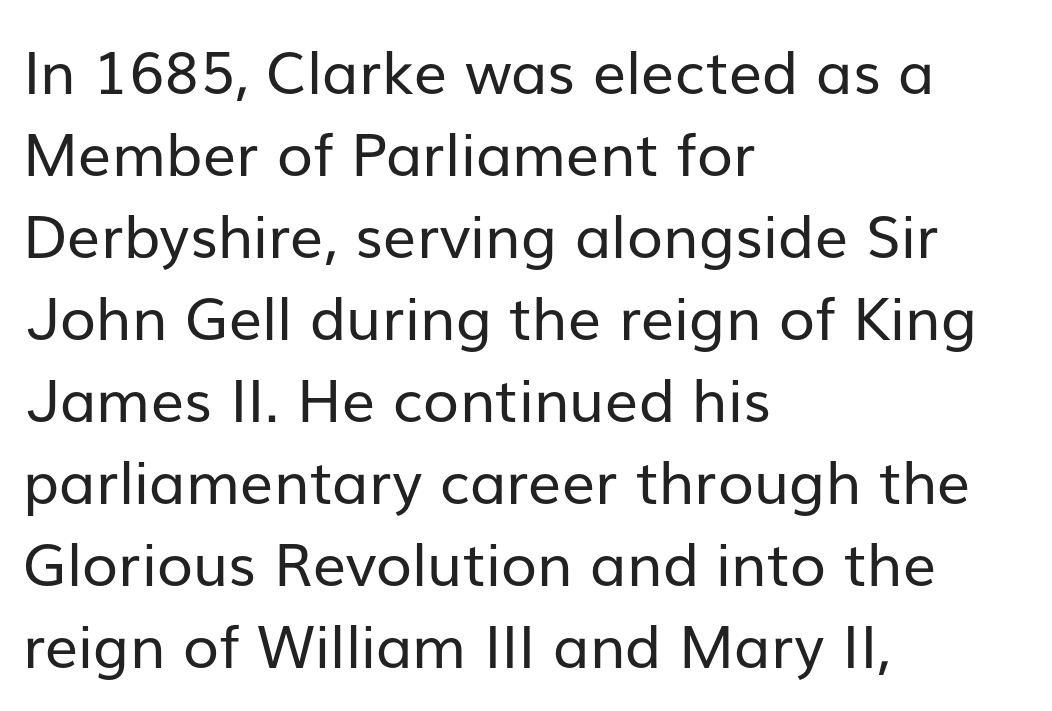
The image shows 59 px regular-weight sans-serif type, upright; set left-aligned, normal line spacing (1.39x), normal letter spacing, not underlined; low stroke contrast and a medium x-height.
